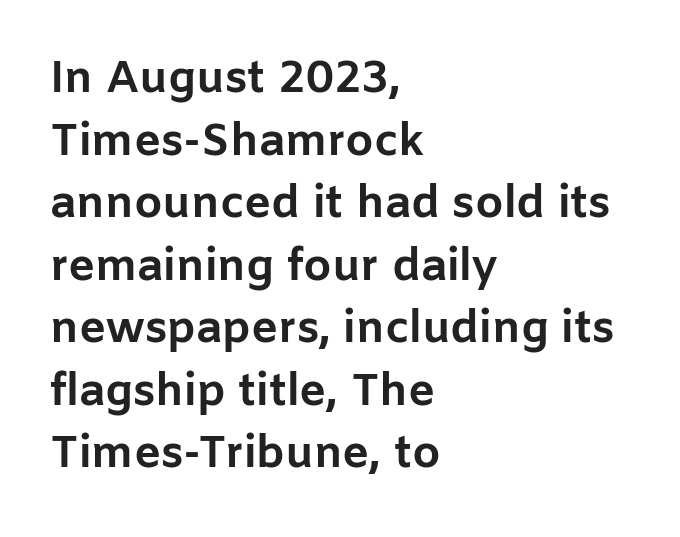
The image shows 45 px bold sans-serif type, upright; set left-aligned, normal line spacing (1.39x), normal letter spacing, not underlined; low stroke contrast and a medium x-height.
